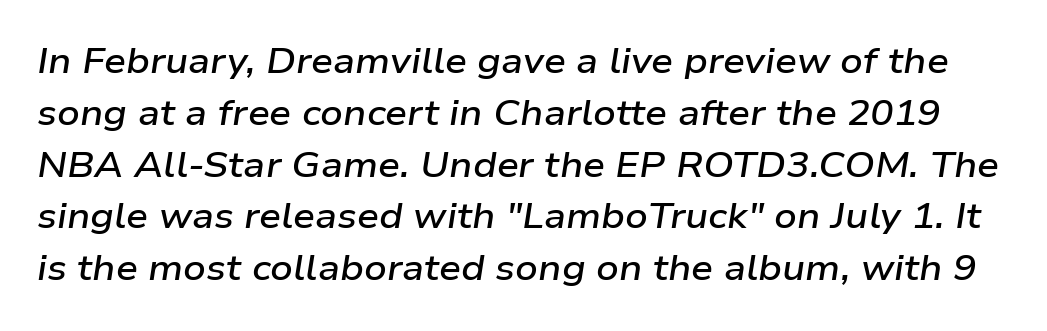
Q: Is the text bold? A: Semi-bold.
Q: Is the text italic (slanted)? A: Yes, it leans right by about 9 degrees.
Q: Is the text underlined? A: No.
Q: Is the spacing between letters normal or unusually wide? A: Normal.
Q: Is the spacing between lines tight, normal or loose? A: Normal.
Q: Width (condensed, normal, or wide)? A: Wide.
Q: Stroke contrast? A: Low.
Q: x-height? A: Medium.
Q: Monospaced? A: No.
